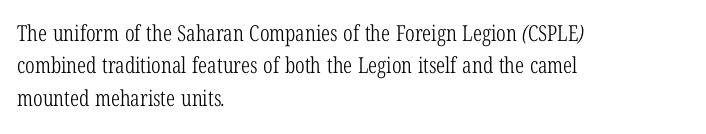
{"bold": "no", "underline": "no", "align": "left", "line_spacing": "normal", "line_spacing_ratio": 1.47, "letter_spacing": "normal", "letter_spacing_em": 0.0, "glyph_px": 22}
